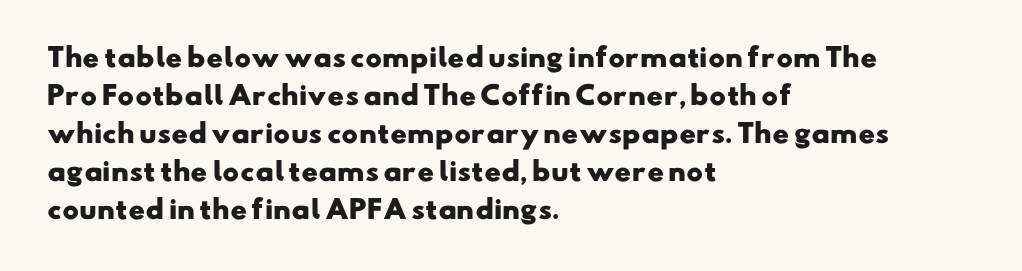
Q: Is the text bold? A: Yes.
Q: Is the text underlined? A: No.
Q: How is the paragraph aligned? A: Left-aligned.
Q: Is the spacing between letters normal or unusually wide? A: Normal.
Q: Is the spacing between lines tight, normal or loose? A: Normal.
